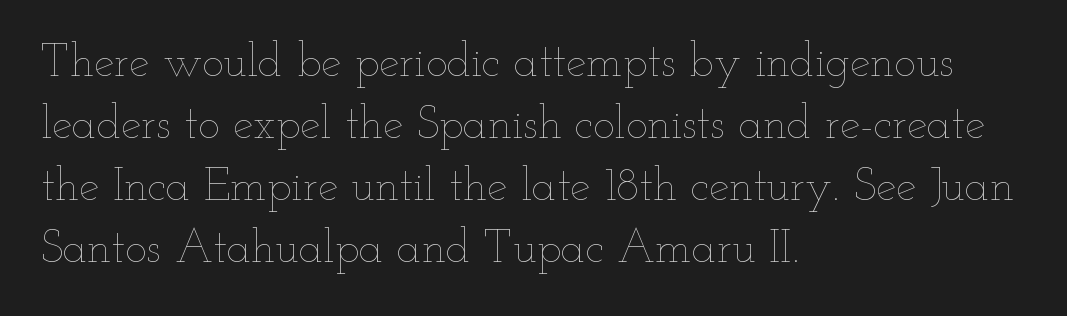
The image shows 46 px thin, wide type, upright; set left-aligned, normal line spacing (1.35x), normal letter spacing, not underlined; low stroke contrast and a small x-height.
